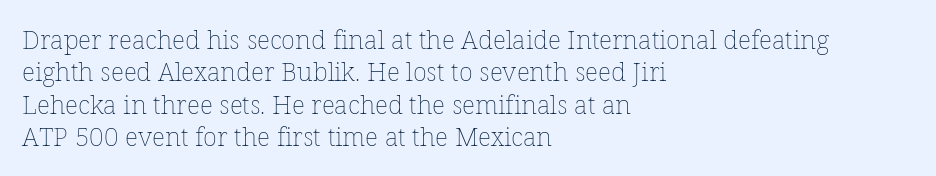
{"italic": "no", "bold": "no", "underline": "no", "align": "left", "line_spacing": "normal", "line_spacing_ratio": 1.25, "letter_spacing": "normal", "letter_spacing_em": 0.0, "glyph_px": 26}
